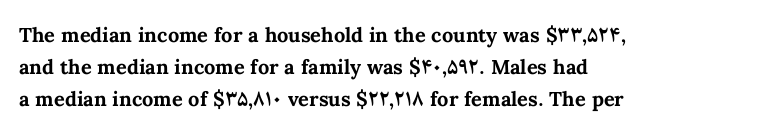
Upright lettering throughout. The foot of each line stays bare and open. Line spacing here is normal. The letters sit at their default tracking, neither squeezed nor spread. The setting favours the left margin, as ordinary paragraphs usually do. These words are printed bold, with thick strokes throughout.
